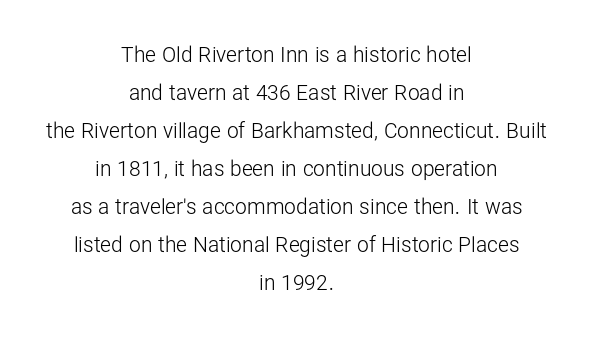
The image shows 21 px text type, upright; set centered, line spacing 1.81x, normal letter spacing, not underlined.
